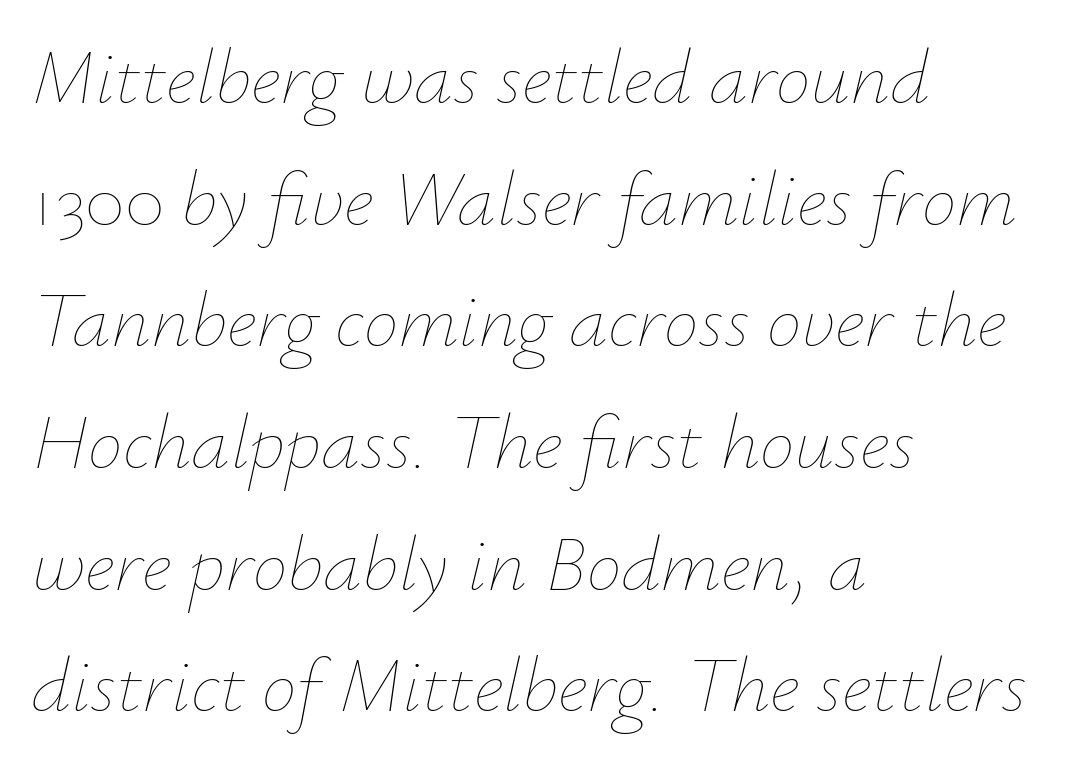
The image shows 78 px thin type, italic (leaning right); set left-aligned, normal line spacing (1.56x), normal letter spacing, not underlined; low stroke contrast and a small x-height.
